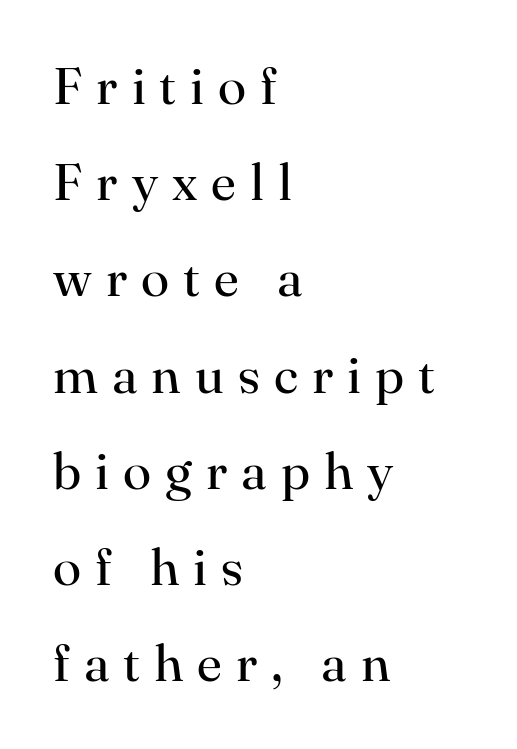
Q: Is the text bold? A: No.
Q: Is the text italic (slanted)? A: No, it is upright.
Q: Is the typeface a serif or a sans-serif typeface? A: Serif.
Q: Is the text underlined? A: No.
Q: How is the paragraph aligned? A: Left-aligned.
Q: Is the spacing between letters normal or unusually wide? A: Unusually wide.
Q: Width (condensed, normal, or wide)? A: Normal.
Q: Stroke contrast? A: High.
Q: x-height? A: Small.
Q: Monospaced? A: No.
